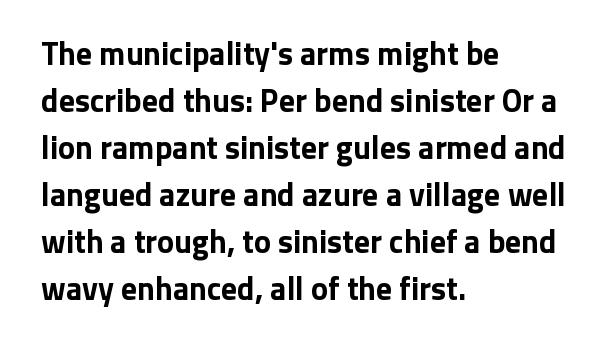
The image shows 32 px bold sans-serif type, upright; set left-aligned, normal line spacing (1.47x), normal letter spacing, not underlined; low stroke contrast and a medium x-height.
